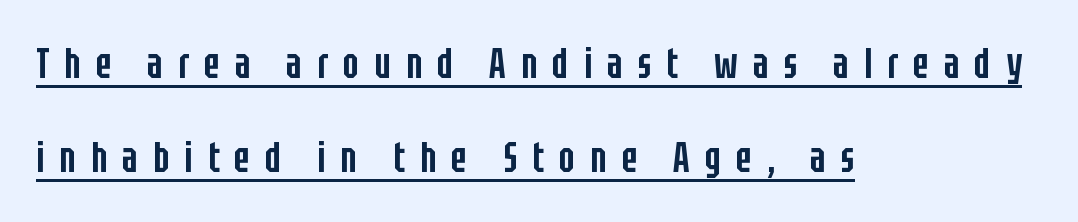
Q: Is the text bold? A: Semi-bold.
Q: Is the text italic (slanted)? A: No, it is upright.
Q: Is the typeface a serif or a sans-serif typeface? A: Sans-serif.
Q: Is the text underlined? A: Yes.
Q: How is the paragraph aligned? A: Left-aligned.
Q: Is the spacing between letters normal or unusually wide? A: Unusually wide.
Q: Is the spacing between lines tight, normal or loose? A: Loose.
Q: Width (condensed, normal, or wide)? A: Condensed.
Q: Stroke contrast? A: Low.
Q: x-height? A: Large.
Q: Monospaced? A: No.
